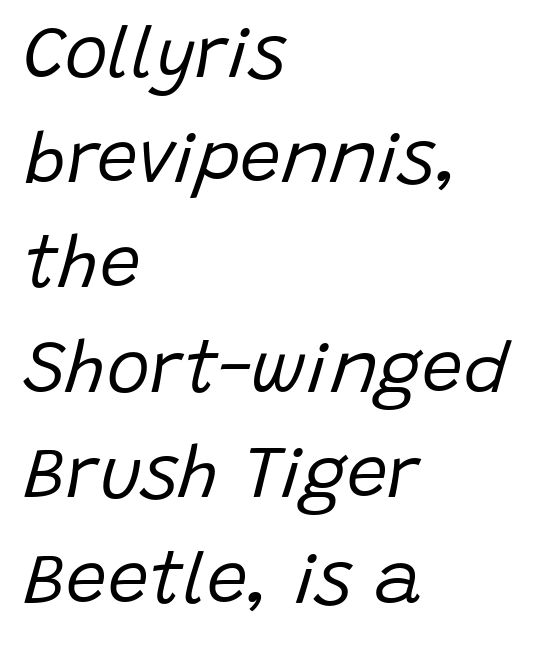
{"italic": "yes", "lean": "right", "slant_degrees": 15, "bold": "no", "weight": "regular", "width": "normal", "stroke_contrast": "low", "x_height": "large", "monospaced": "no", "underline": "no", "align": "left", "line_spacing": "normal", "line_spacing_ratio": 1.44, "letter_spacing": "normal", "letter_spacing_em": 0.0, "glyph_px": 73}
